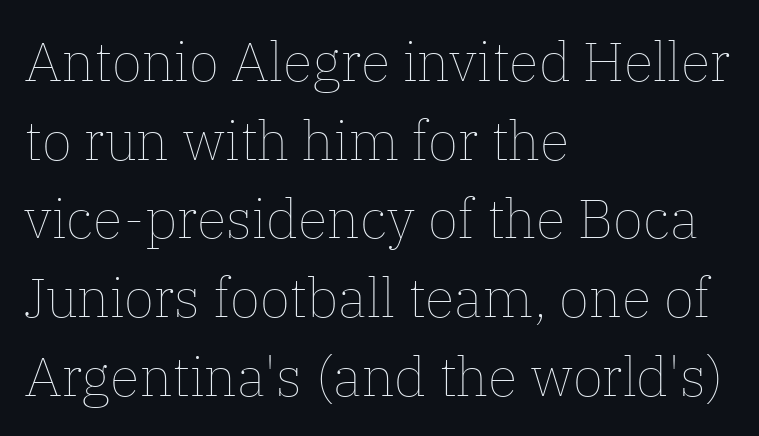
The image shows 55 px thin type, upright; set left-aligned, normal line spacing (1.43x), normal letter spacing, not underlined; low stroke contrast and a medium x-height.
